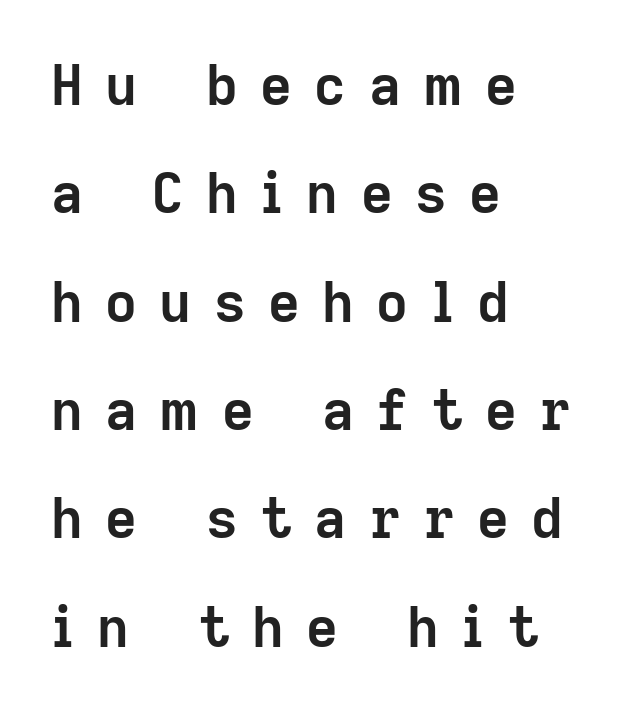
The image shows 55 px semibold sans-serif type, upright; set left-aligned, loose line spacing (1.97x), unusually wide letter spacing (+0.41 em), not underlined; low stroke contrast and a medium x-height.
